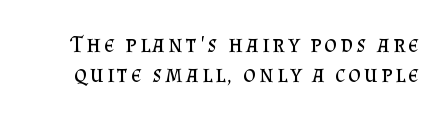
The image shows 24 px text type, upright; set normal line spacing (1.25x), not underlined.
